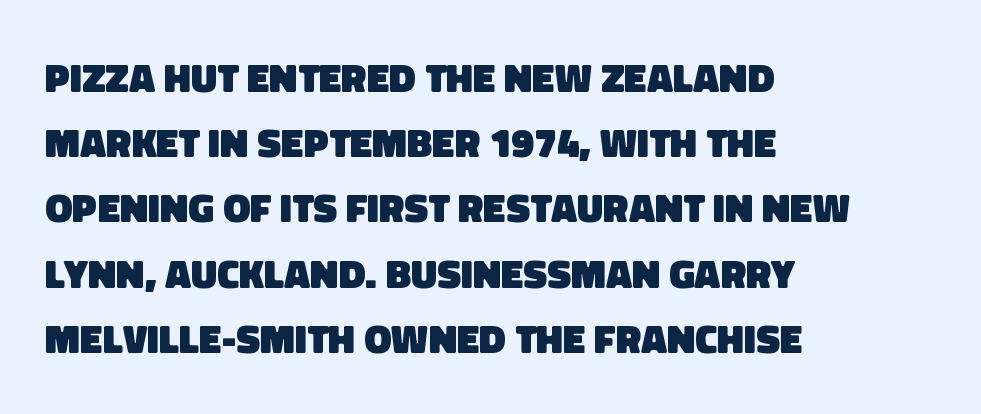
Clear beneath every line of the passage. To sum up the face: it is a sans, with no serifs. The letters advance in unequal steps, a hallmark of proportional type. Compared with an ordinary text face, these strokes are far heavier — a full bold. In CSS terms this would be text-align: left.
